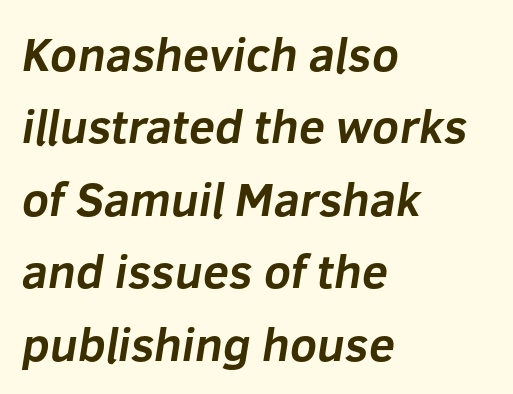
The image shows 47 px bold sans-serif type; set left-aligned, normal line spacing (1.54x), normal letter spacing, not underlined; low stroke contrast and a medium x-height.
